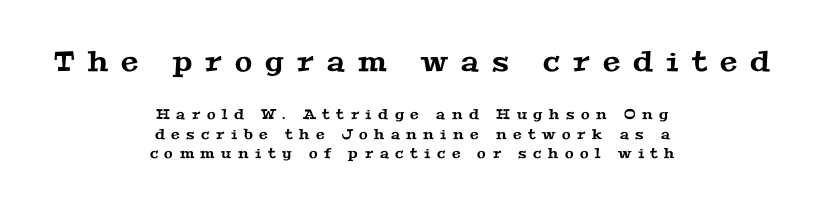
Q: Is the typeface a serif or a sans-serif typeface? A: Serif.
Q: Is the text underlined? A: No.
Q: How is the paragraph aligned? A: Centered.
Q: Is the spacing between letters normal or unusually wide? A: Unusually wide.
Q: Is the spacing between lines tight, normal or loose? A: Normal.
Q: Which block of text is set in a larger size, the first (top) or the second (bottom)? A: The first (top) one.
Q: Width (condensed, normal, or wide)? A: Wide.
Q: Stroke contrast? A: Medium.
Q: x-height? A: Medium.
Q: Monospaced? A: No.
